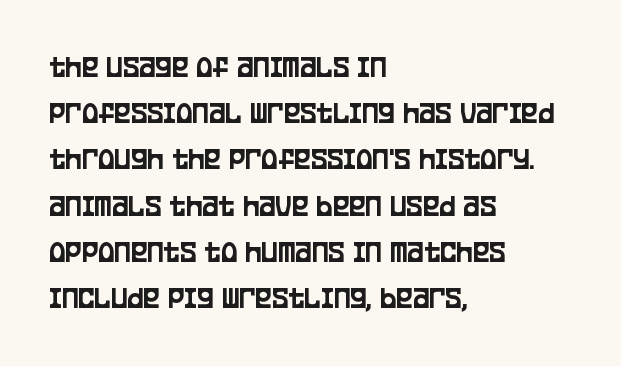
Q: Is the text italic (slanted)? A: No, it is upright.
Q: Is the typeface a serif or a sans-serif typeface? A: Sans-serif.
Q: Is the text underlined? A: No.
Q: How is the paragraph aligned? A: Left-aligned.
Q: Is the spacing between letters normal or unusually wide? A: Normal.
Q: Is the spacing between lines tight, normal or loose? A: Normal.
Q: Width (condensed, normal, or wide)? A: Condensed.
Q: Stroke contrast? A: Low.
Q: x-height? A: Large.
Q: Monospaced? A: No.
